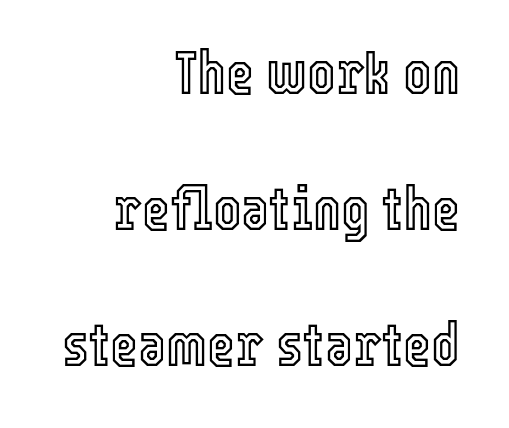
The image shows 60 px condensed type, upright; set right-aligned, loose line spacing (2.27x), normal letter spacing, not underlined; a medium x-height.
